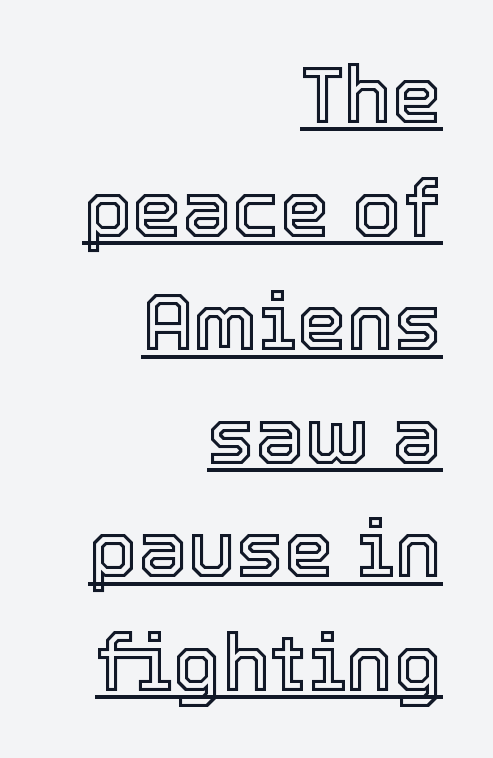
{"italic": "no", "width": "normal", "x_height": "medium", "monospaced": "no", "underline": "yes", "align": "right", "line_spacing": "normal", "line_spacing_ratio": 1.42, "letter_spacing": "normal", "letter_spacing_em": 0.0, "glyph_px": 80}
